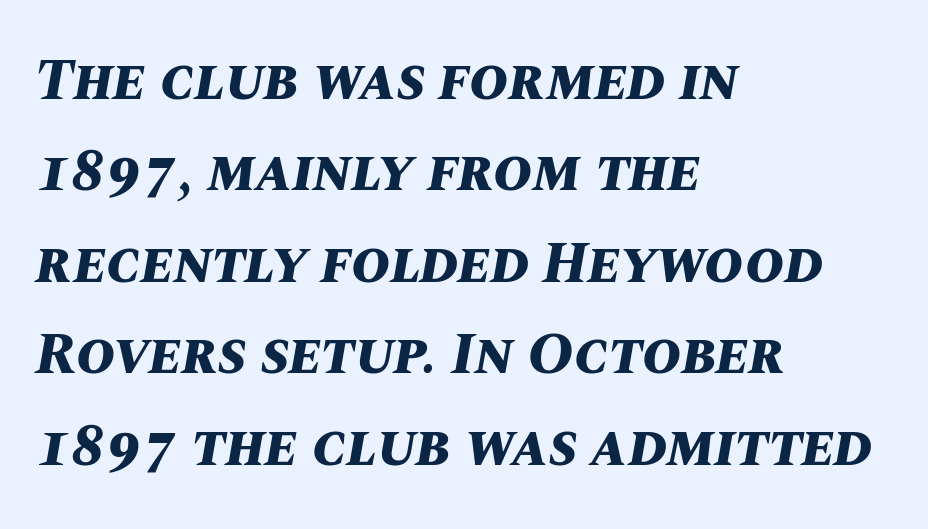
The image shows 59 px bold type, italic (leaning right); set left-aligned, normal line spacing (1.55x), normal letter spacing, not underlined; medium stroke contrast and a large x-height.
